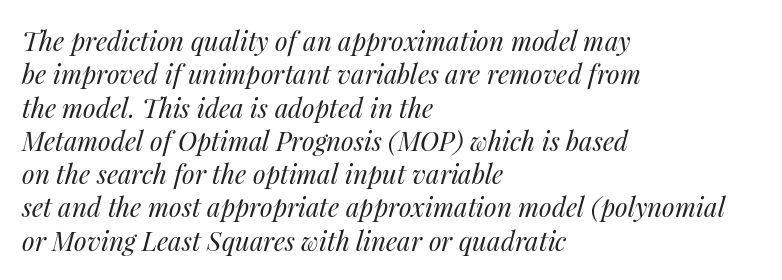
How are the letters spaced? Ordinarily, with no added tracking. Stroke mass is kept to a normal reading level or below. One glance says typical: line gaps are just what's usual. Typeset ragged right — the left edge is the straight one. Descender tails drop into unmarked territory.
